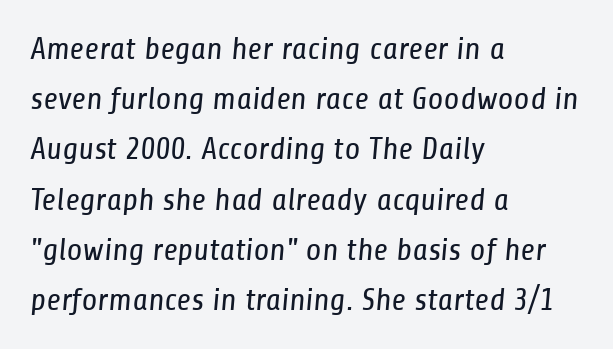
This sample is left-justified, so line endings fall wherever the words run out. The glyphs in this specimen are sans serif. Inter-character spacing is left at the font's built-in metrics. The cut favours lightness, reaching ordinary text weight at its darkest. Clear beneath every line of the passage.
